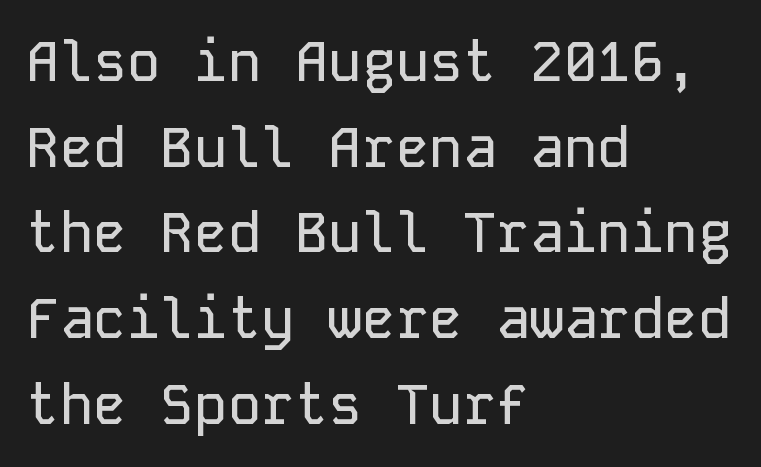
This rendering features lettering with no underline. This rendering leaves character spacing at its baseline value. Quick note: not italic, upright. Each line starts at the same left margin while the right side varies. Regarding leading, the lines here are spaced in the standard way.
